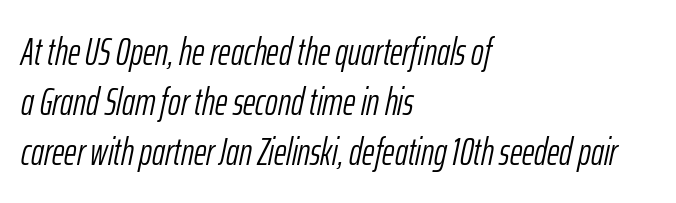
The image shows 38 px light, condensed type, italic (leaning right); set left-aligned, normal line spacing (1.31x), normal letter spacing, not underlined; low stroke contrast and a medium x-height.
